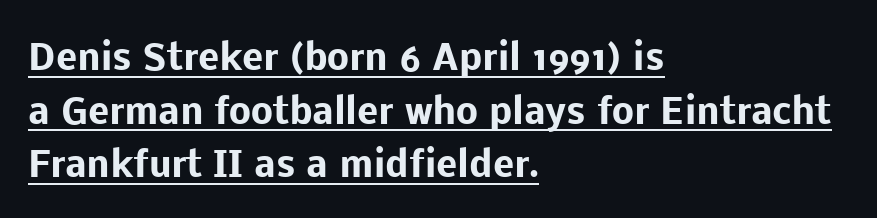
Q: Is the text bold? A: Yes.
Q: Is the text italic (slanted)? A: No, it is upright.
Q: Is the typeface a serif or a sans-serif typeface? A: Sans-serif.
Q: Is the text underlined? A: Yes.
Q: How is the paragraph aligned? A: Left-aligned.
Q: Is the spacing between letters normal or unusually wide? A: Normal.
Q: Is the spacing between lines tight, normal or loose? A: Normal.
Q: Width (condensed, normal, or wide)? A: Normal.
Q: Stroke contrast? A: Low.
Q: x-height? A: Medium.
Q: Monospaced? A: No.
